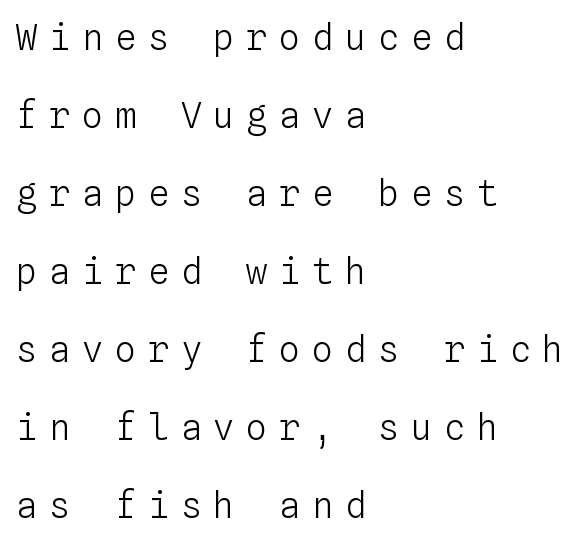
Q: Is the text bold? A: No.
Q: Is the text italic (slanted)? A: No, it is upright.
Q: Is the text underlined? A: No.
Q: How is the paragraph aligned? A: Left-aligned.
Q: Is the spacing between letters normal or unusually wide? A: Unusually wide.
Q: Is the spacing between lines tight, normal or loose? A: Loose.
Q: Width (condensed, normal, or wide)? A: Normal.
Q: Stroke contrast? A: Low.
Q: x-height? A: Medium.
Q: Monospaced? A: Yes.
